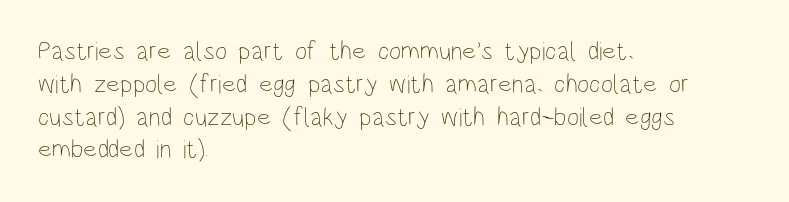
{"italic": "no", "bold": "no", "underline": "no", "align": "left", "line_spacing": "normal", "line_spacing_ratio": 1.26, "letter_spacing": "normal", "letter_spacing_em": 0.0, "glyph_px": 26}
